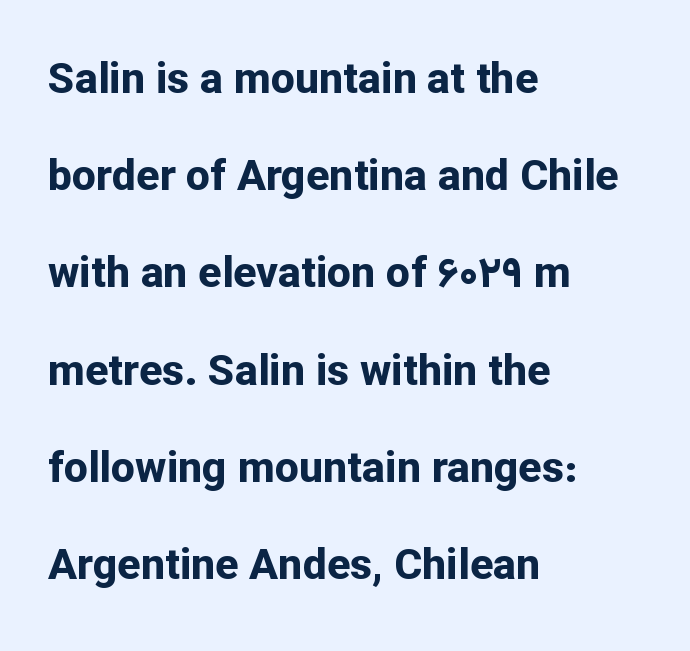
Q: Is the text bold? A: Yes.
Q: Is the text italic (slanted)? A: No, it is upright.
Q: Is the typeface a serif or a sans-serif typeface? A: Sans-serif.
Q: Is the text underlined? A: No.
Q: How is the paragraph aligned? A: Left-aligned.
Q: Is the spacing between letters normal or unusually wide? A: Normal.
Q: Is the spacing between lines tight, normal or loose? A: Loose.
Q: Width (condensed, normal, or wide)? A: Normal.
Q: Stroke contrast? A: Low.
Q: x-height? A: Medium.
Q: Monospaced? A: No.
